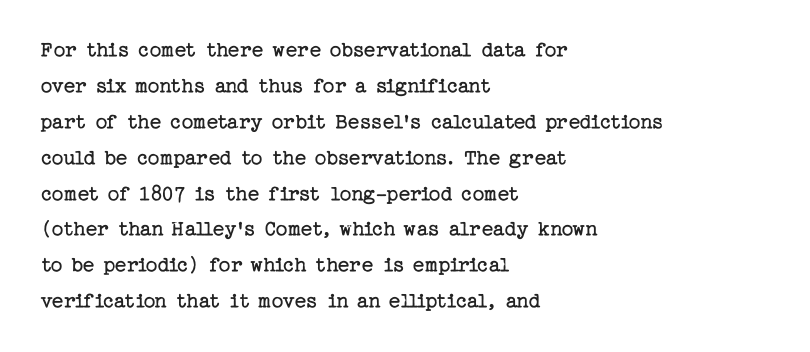
{"italic": "no", "bold": "no", "underline": "no", "align": "left", "line_spacing": "normal", "line_spacing_ratio": 1.56, "letter_spacing": "normal", "letter_spacing_em": 0.0, "glyph_px": 23}
